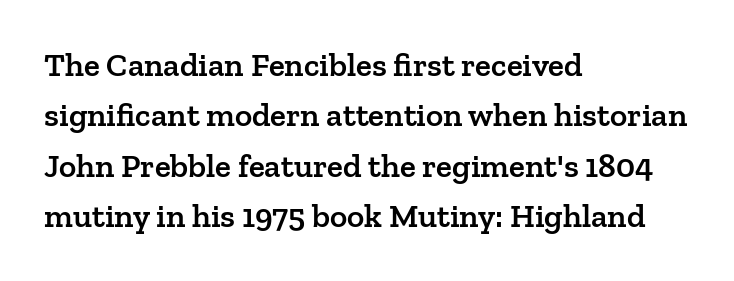
Q: Is the text bold? A: Semi-bold.
Q: Is the text italic (slanted)? A: No, it is upright.
Q: Is the typeface a serif or a sans-serif typeface? A: Serif.
Q: Is the text underlined? A: No.
Q: How is the paragraph aligned? A: Left-aligned.
Q: Is the spacing between letters normal or unusually wide? A: Normal.
Q: Is the spacing between lines tight, normal or loose? A: Normal.
Q: Width (condensed, normal, or wide)? A: Normal.
Q: Stroke contrast? A: Low.
Q: x-height? A: Medium.
Q: Monospaced? A: No.
